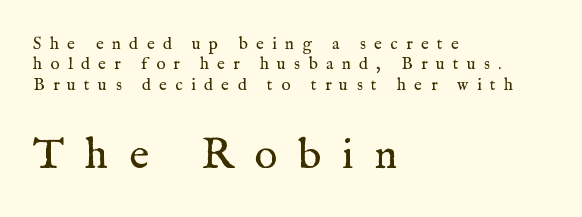
{"serif": "yes", "italic": "no", "bold": "no", "weight": "regular", "width": "normal", "stroke_contrast": "medium", "x_height": "medium", "monospaced": "no", "underline": "no", "align": "left", "line_spacing_ratio": 1.2, "letter_spacing": "wide", "letter_spacing_em": 0.49, "larger_block": "second", "size_ratio": 2.53, "glyph_px": 43}
